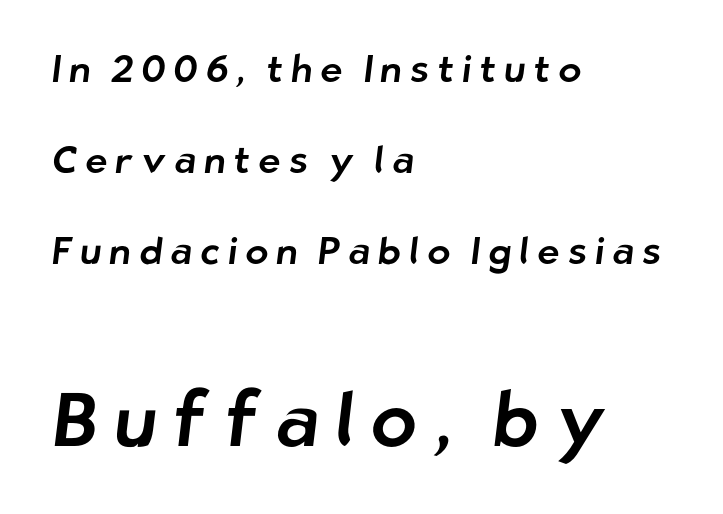
{"serif": "no", "width": "normal", "stroke_contrast": "low", "x_height": "medium", "monospaced": "no", "underline": "no", "align": "left", "line_spacing": "loose", "line_spacing_ratio": 2.4, "letter_spacing": "wide", "letter_spacing_em": 0.21, "larger_block": "second", "size_ratio": 2.0, "glyph_px": 76}
